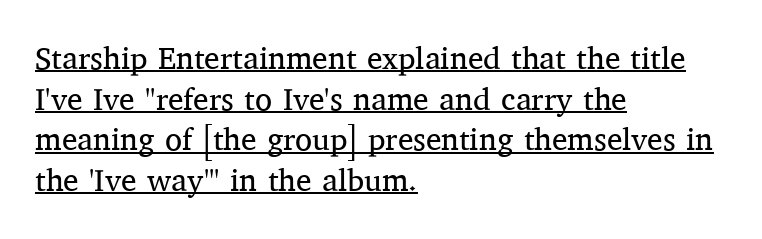
Q: Is the text bold? A: No.
Q: Is the text italic (slanted)? A: No, it is upright.
Q: Is the typeface a serif or a sans-serif typeface? A: Serif.
Q: Is the text underlined? A: Yes.
Q: How is the paragraph aligned? A: Left-aligned.
Q: Is the spacing between letters normal or unusually wide? A: Normal.
Q: Is the spacing between lines tight, normal or loose? A: Normal.
Q: Width (condensed, normal, or wide)? A: Normal.
Q: Stroke contrast? A: Medium.
Q: x-height? A: Medium.
Q: Monospaced? A: No.
